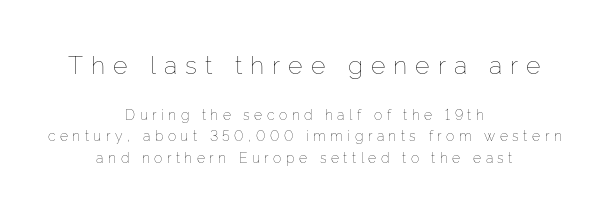
Q: Is the text bold? A: No.
Q: Is the text italic (slanted)? A: No, it is upright.
Q: Is the text underlined? A: No.
Q: How is the paragraph aligned? A: Centered.
Q: Is the spacing between letters normal or unusually wide? A: Unusually wide.
Q: Is the spacing between lines tight, normal or loose? A: Normal.
Q: Which block of text is set in a larger size, the first (top) or the second (bottom)? A: The first (top) one.
